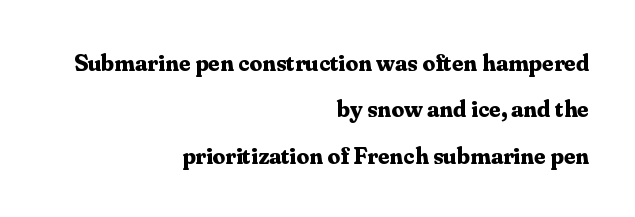
{"italic": "no", "bold": "yes", "underline": "no", "align": "right", "line_spacing_ratio": 1.86, "letter_spacing": "normal", "letter_spacing_em": 0.0, "glyph_px": 25}
